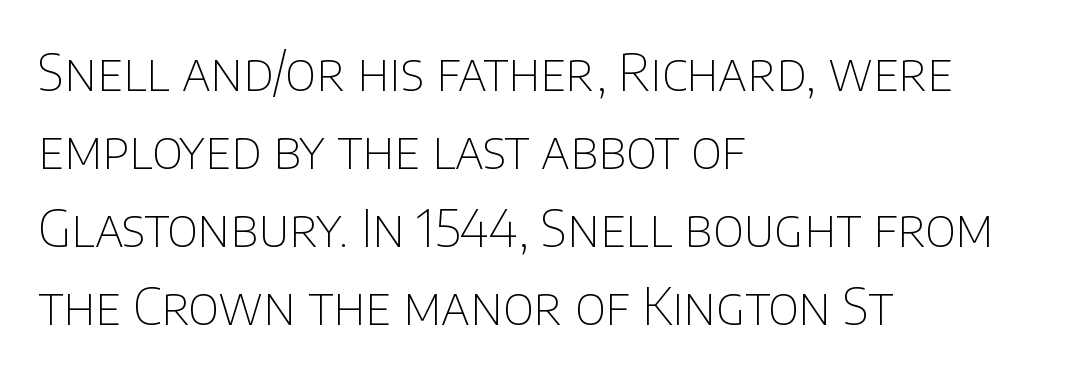
The image shows 51 px thin sans-serif type, upright; set left-aligned, normal line spacing (1.53x), normal letter spacing, not underlined; low stroke contrast and a large x-height.
